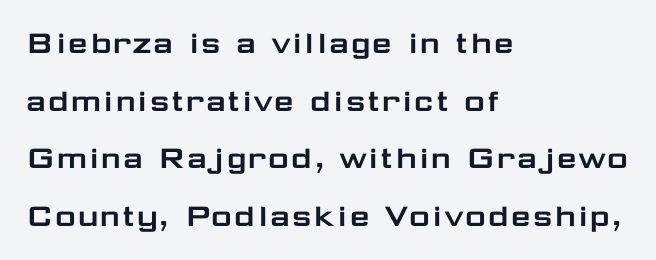
This sample uses a sans-serif face. Interline gaps are of average width in this sample. The typography opts for an upright posture over an oblique one. The ragged edge is on the right, which tells us the setting is flush left.
